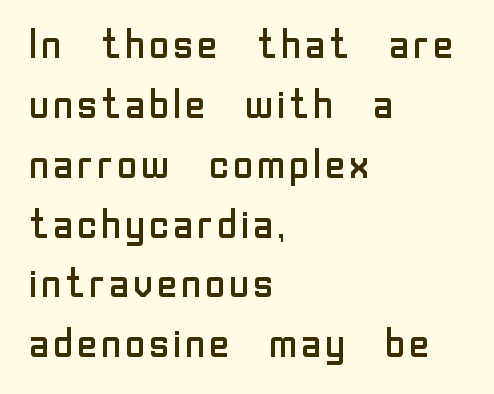
Q: Is the text bold? A: No.
Q: Is the text italic (slanted)? A: No, it is upright.
Q: Is the typeface a serif or a sans-serif typeface? A: Sans-serif.
Q: Is the text underlined? A: No.
Q: How is the paragraph aligned? A: Left-aligned.
Q: Is the spacing between letters normal or unusually wide? A: Normal.
Q: Is the spacing between lines tight, normal or loose? A: Normal.
Q: Width (condensed, normal, or wide)? A: Normal.
Q: Stroke contrast? A: Low.
Q: x-height? A: Medium.
Q: Monospaced? A: No.
